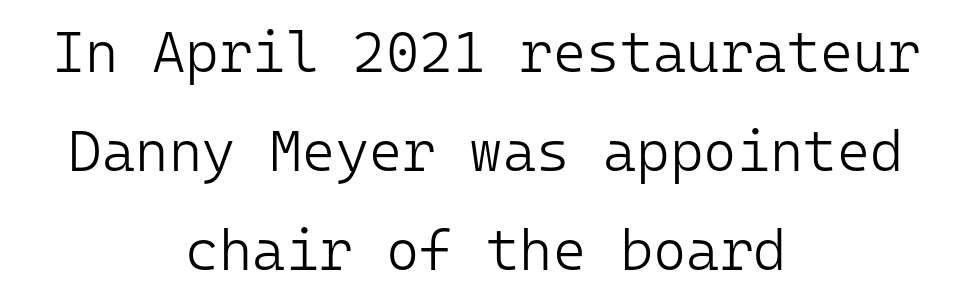
Ink coverage per letter is moderate at most. Tracking here is standard; glyphs follow each other at the usual distance. This rendering features lettering with no underline. The lettering stays uniformly vertical, giving the passage a roman look. The typeface chosen for these lines omits serifs. Each line is balanced around a shared central axis.
